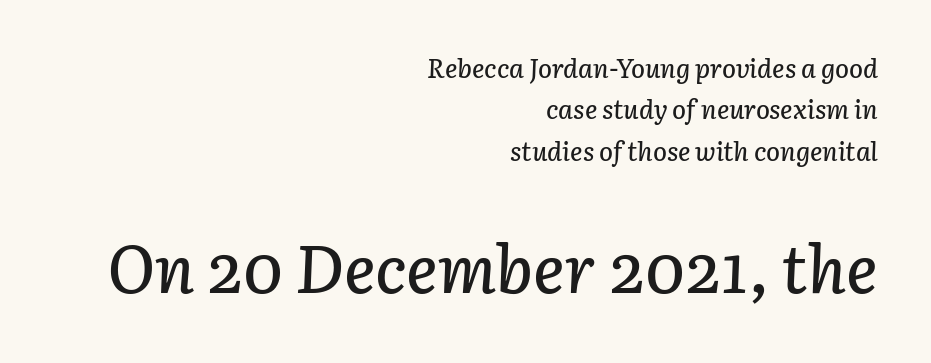
{"italic": "yes", "lean": "right", "slant_degrees": 3, "width": "normal", "stroke_contrast": "low", "x_height": "medium", "monospaced": "no", "underline": "no", "align": "right", "line_spacing": "normal", "line_spacing_ratio": 1.59, "letter_spacing": "normal", "letter_spacing_em": 0.0, "larger_block": "second", "size_ratio": 2.54, "glyph_px": 66}
